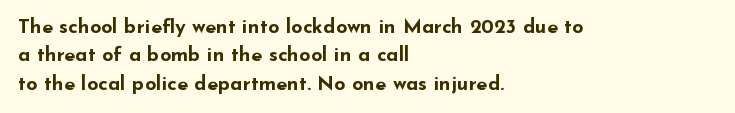
The image shows 20 px bold type, upright; set left-aligned, normal line spacing (1.42x), normal letter spacing, not underlined.
